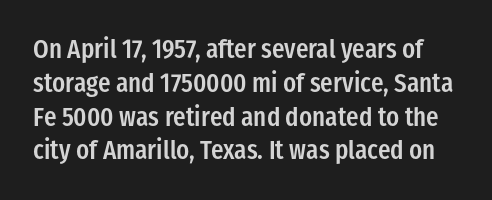
{"italic": "no", "bold": "semi", "underline": "no", "line_spacing": "normal", "line_spacing_ratio": 1.3, "letter_spacing": "normal", "letter_spacing_em": 0.0, "glyph_px": 26}
